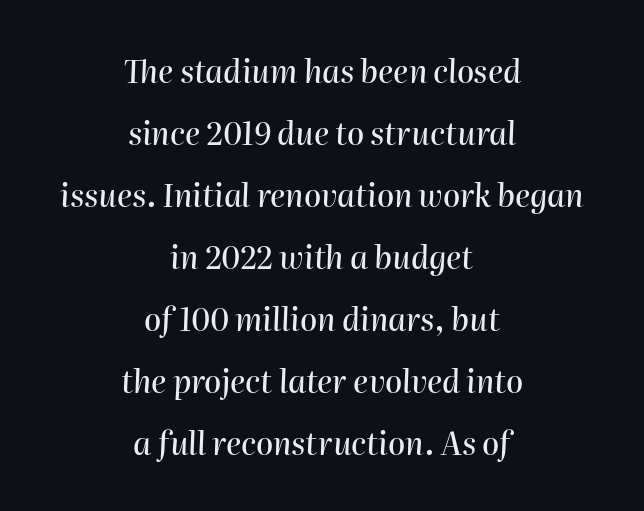
The image shows 31 px text type, italic (leaning right); set centered, loose line spacing (2.0x), normal letter spacing, not underlined; high stroke contrast and a medium x-height.
